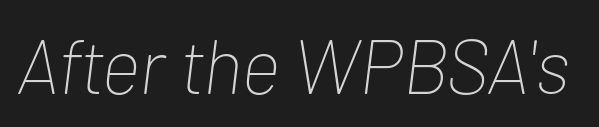
{"italic": "yes", "lean": "right", "slant_degrees": 7, "bold": "no", "weight": "thin", "width": "condensed", "stroke_contrast": "low", "x_height": "medium", "monospaced": "no", "underline": "no", "letter_spacing": "normal", "letter_spacing_em": 0.0, "glyph_px": 77}
